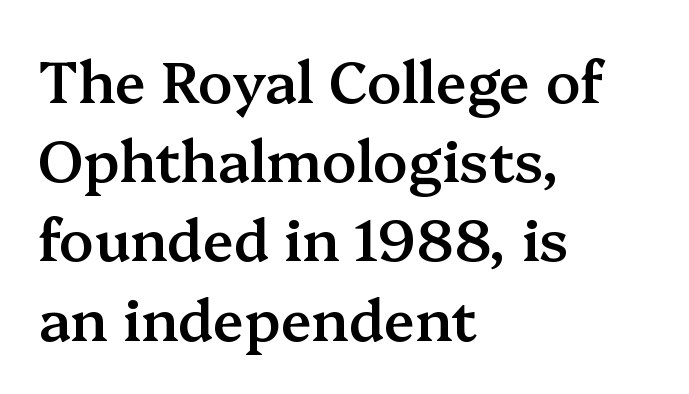
Q: Is the text bold? A: Semi-bold.
Q: Is the text italic (slanted)? A: No, it is upright.
Q: Is the typeface a serif or a sans-serif typeface? A: Serif.
Q: Is the text underlined? A: No.
Q: How is the paragraph aligned? A: Left-aligned.
Q: Is the spacing between letters normal or unusually wide? A: Normal.
Q: Is the spacing between lines tight, normal or loose? A: Normal.
Q: Width (condensed, normal, or wide)? A: Normal.
Q: Stroke contrast? A: Medium.
Q: x-height? A: Medium.
Q: Monospaced? A: No.
